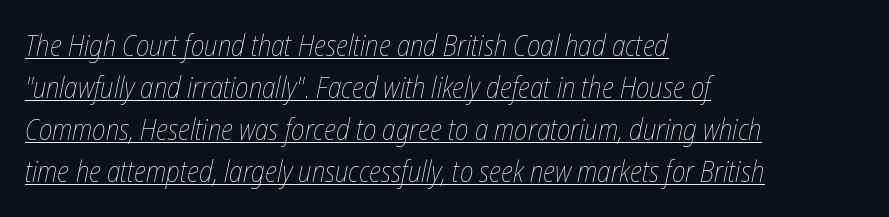
Every character sits at an angle, as italics do. These lines sit exactly where default settings would place them. These lines stack with their left ends in a neat column. Is this a fixed-width face? No — the glyphs have proportional, varying widths.
